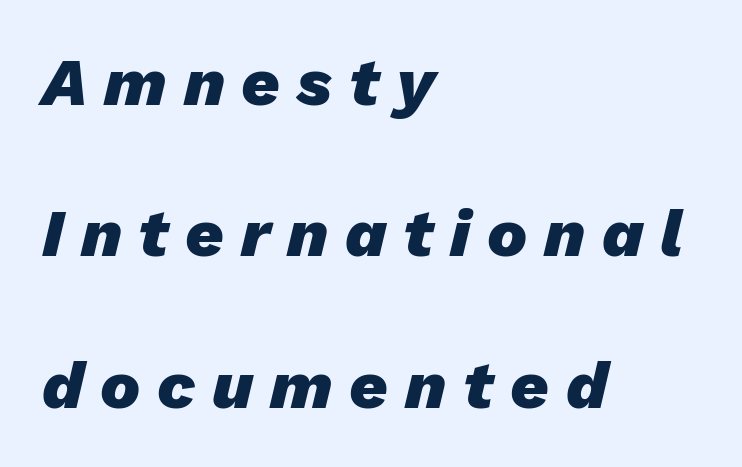
The letters are spread apart with noticeably loose tracking. Plain, unruled lines of type. Pretty heavy lettering here — definitely bold. Character widths vary here, with narrow letters taking less room than wide ones. Notice how the stems are inclined rather than vertical — that's the hallmark of italics. The ragged edge is on the right, which tells us the setting is flush left.
